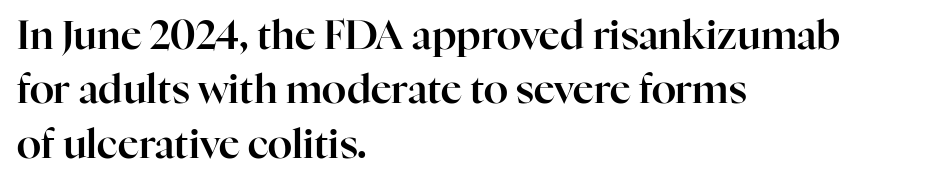
Q: Is the text italic (slanted)? A: No, it is upright.
Q: Is the typeface a serif or a sans-serif typeface? A: Serif.
Q: Is the text underlined? A: No.
Q: How is the paragraph aligned? A: Left-aligned.
Q: Is the spacing between letters normal or unusually wide? A: Normal.
Q: Is the spacing between lines tight, normal or loose? A: Normal.
Q: Width (condensed, normal, or wide)? A: Normal.
Q: Stroke contrast? A: High.
Q: x-height? A: Medium.
Q: Monospaced? A: No.
